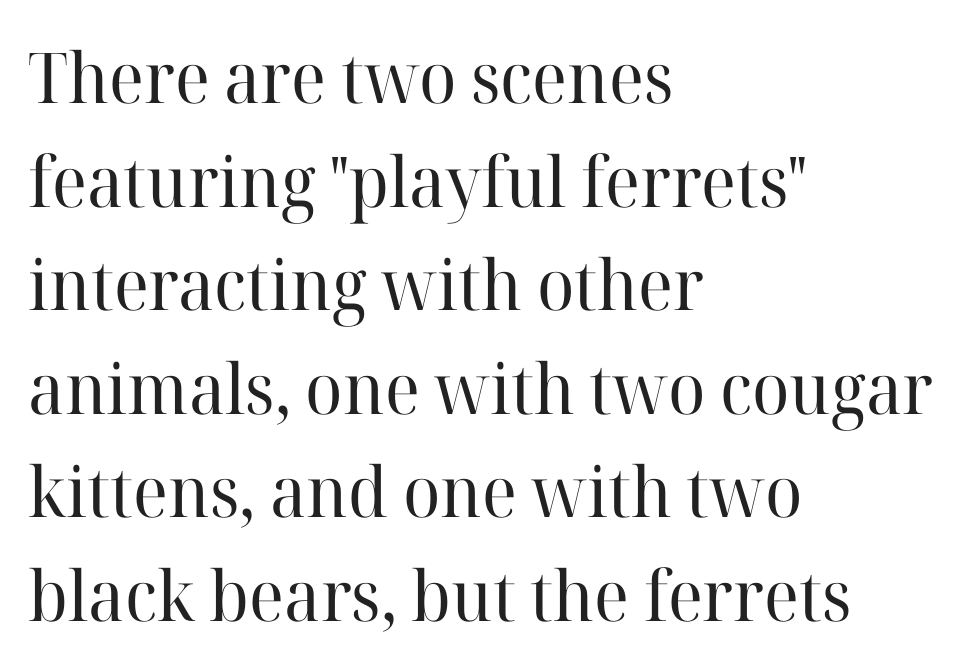
Q: Is the text bold? A: No.
Q: Is the text italic (slanted)? A: No, it is upright.
Q: Is the typeface a serif or a sans-serif typeface? A: Serif.
Q: Is the text underlined? A: No.
Q: How is the paragraph aligned? A: Left-aligned.
Q: Is the spacing between letters normal or unusually wide? A: Normal.
Q: Is the spacing between lines tight, normal or loose? A: Normal.
Q: Width (condensed, normal, or wide)? A: Normal.
Q: Stroke contrast? A: High.
Q: x-height? A: Medium.
Q: Monospaced? A: No.
